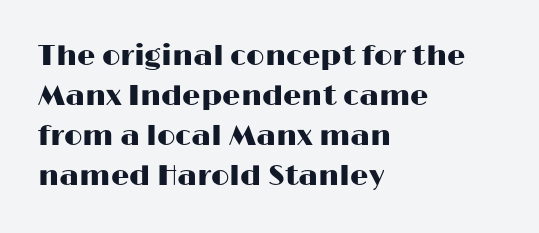
{"serif": "no", "italic": "no", "width": "wide", "stroke_contrast": "high", "x_height": "medium", "monospaced": "no", "underline": "no", "align": "left", "line_spacing": "normal", "line_spacing_ratio": 1.38, "letter_spacing": "normal", "letter_spacing_em": 0.0, "glyph_px": 29}
